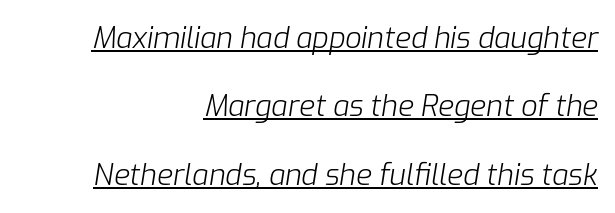
Emphasis is given by a line drawn under the lettering. A student would call this right alignment; a typographer would say flush right, rag left. Vertically, the passage feels expansive, rows floating well apart. What stands out about the letter spacing? Nothing — it is the standard amount. Think standard paragraph weight, or any step lighter than that. The passage shown is typed in a proportional face where columns would drift.
